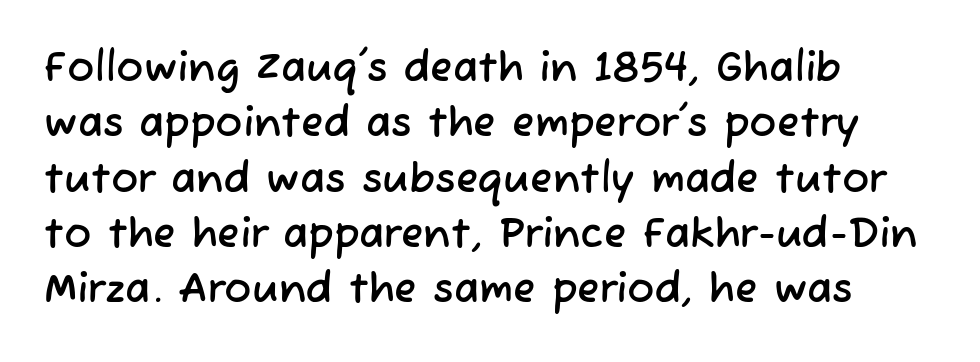
A typesetter would call this proportional, since set widths differ per character. Underline: absent. Serifs: no, the terminals of the letterforms are clean. Caption: standard tracking, unaltered.
